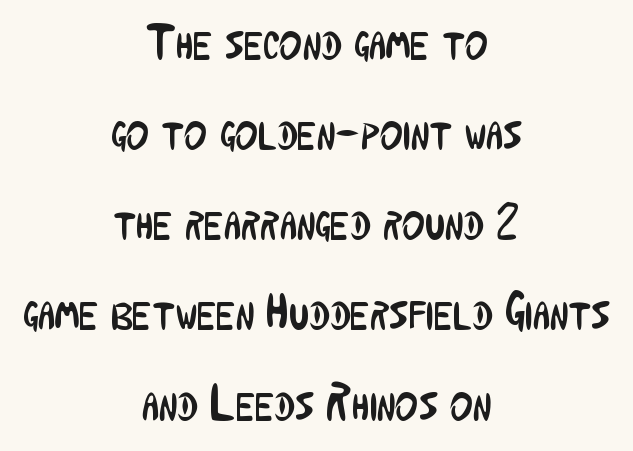
Q: Is the text bold? A: No.
Q: Is the text italic (slanted)? A: No, it is upright.
Q: Is the typeface a serif or a sans-serif typeface? A: Sans-serif.
Q: Is the text underlined? A: No.
Q: How is the paragraph aligned? A: Centered.
Q: Is the spacing between letters normal or unusually wide? A: Normal.
Q: Width (condensed, normal, or wide)? A: Condensed.
Q: Stroke contrast? A: Low.
Q: x-height? A: Medium.
Q: Monospaced? A: No.
